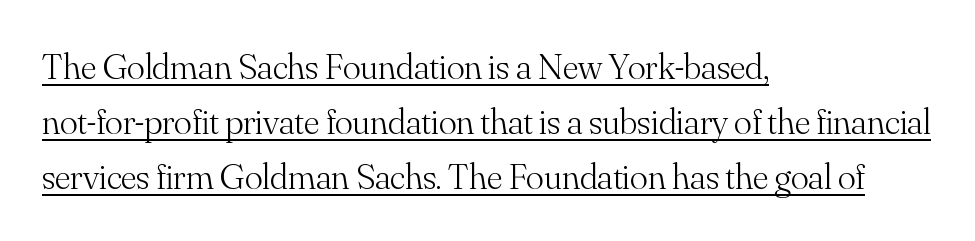
Normally led — the rows are evenly, conventionally spaced. A light-to-regular cut is what we see here. The horizontal fit of the characters is conventional and even. Italic: no, the glyphs are upright roman. Check where the strokes stop: tiny serifs finish them off.
